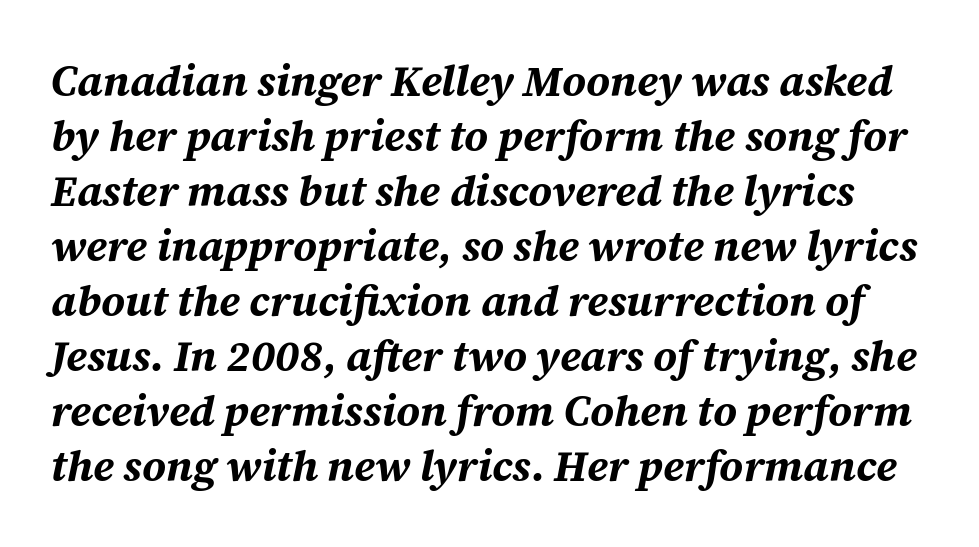
Q: Is the text bold? A: Yes.
Q: Is the text italic (slanted)? A: Yes, it leans right by about 12 degrees.
Q: Is the text underlined? A: No.
Q: Is the spacing between letters normal or unusually wide? A: Normal.
Q: Is the spacing between lines tight, normal or loose? A: Normal.
Q: Width (condensed, normal, or wide)? A: Normal.
Q: Stroke contrast? A: Medium.
Q: x-height? A: Medium.
Q: Monospaced? A: No.
